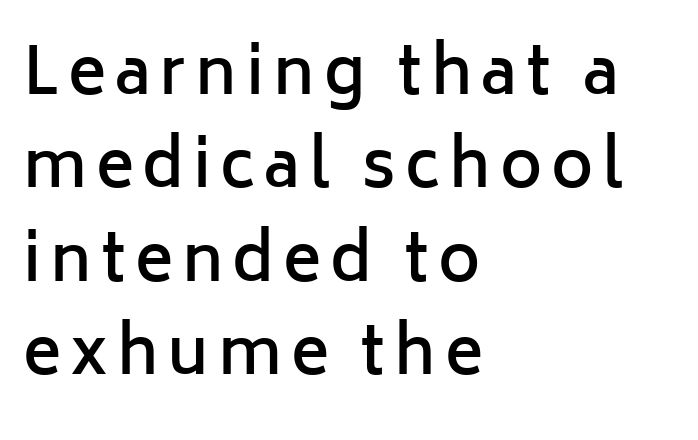
The image shows 64 px semibold sans-serif type, upright; set left-aligned, normal line spacing (1.46x), not underlined; low stroke contrast and a medium x-height.
